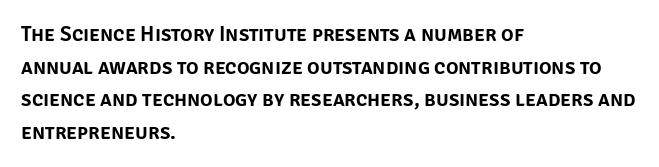
The line-height multiplier appears to be the usual default. Posture: straight, roman, zero tilt. This sample uses plain, unmodified letter spacing. No word sits above an underline.
